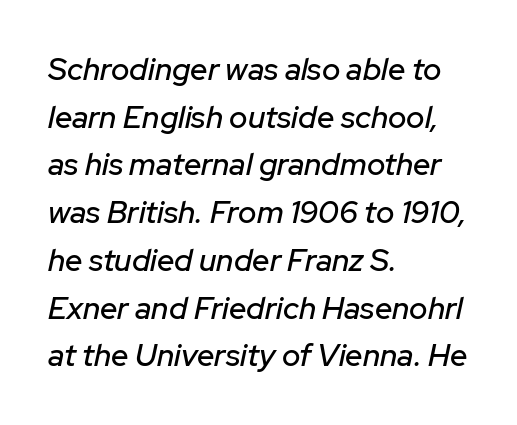
Is the letter spacing exaggerated? No — it looks like the ordinary default. Here the designer chose a conventional face with non-uniform glyph widths. Caption: multi-line text, flush left, ragged right. The specimen omits any rule beneath the text block's lines. This block has exactly the height ordinary leading produces. The face used here has a pronounced slope to its letters.
